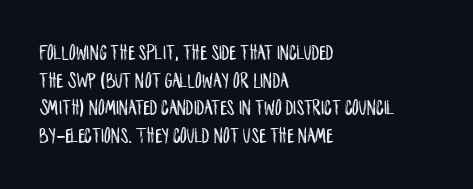
The image shows 22 px text type, upright; set left-aligned, normal line spacing (1.26x), normal letter spacing, not underlined.
